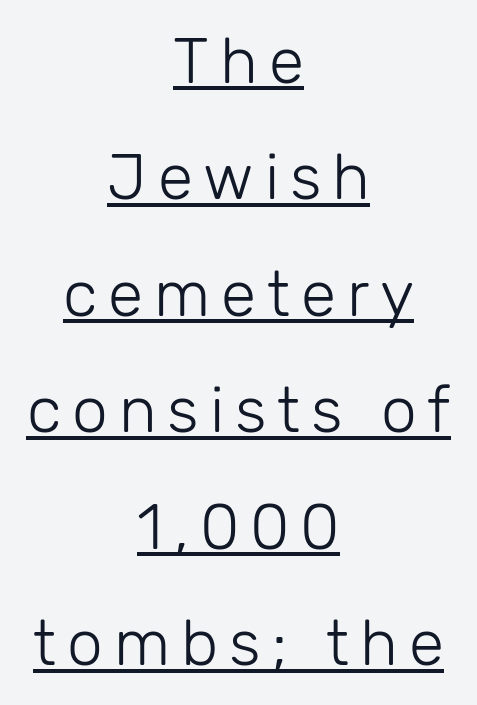
The image shows 64 px light sans-serif type, upright; set centered, line spacing 1.82x, underlined; low stroke contrast and a medium x-height.
